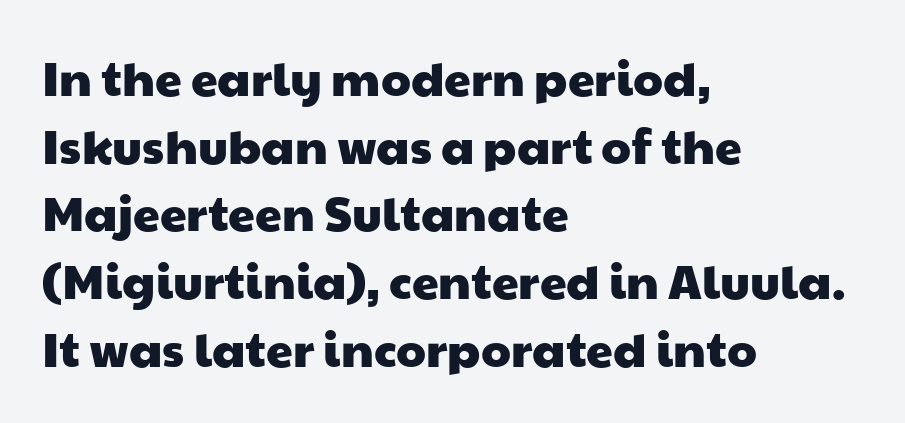
Q: Is the typeface a serif or a sans-serif typeface? A: Sans-serif.
Q: Is the text underlined? A: No.
Q: How is the paragraph aligned? A: Left-aligned.
Q: Is the spacing between letters normal or unusually wide? A: Normal.
Q: Is the spacing between lines tight, normal or loose? A: Normal.
Q: Width (condensed, normal, or wide)? A: Wide.
Q: Stroke contrast? A: Low.
Q: x-height? A: Medium.
Q: Monospaced? A: No.
